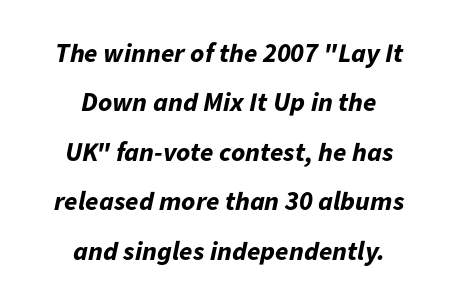
Tracking value appears to be zero — textbook default spacing. Heavy, bold letterforms. Underlining? Definitely not there. This sample is center-justified, so both line endings float freely. The face used here has a pronounced slope to its letters.
